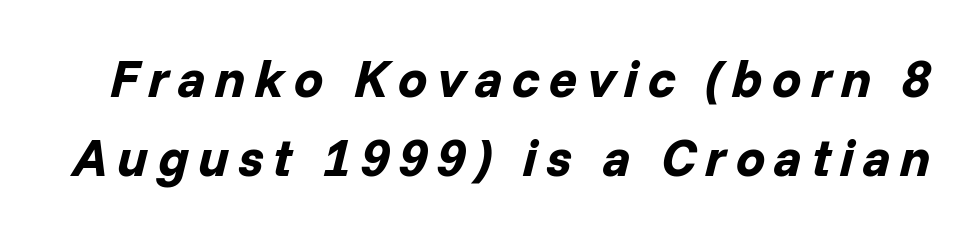
The image shows 52 px bold type, italic (leaning right); set normal line spacing (1.52x), not underlined; low stroke contrast and a medium x-height.
